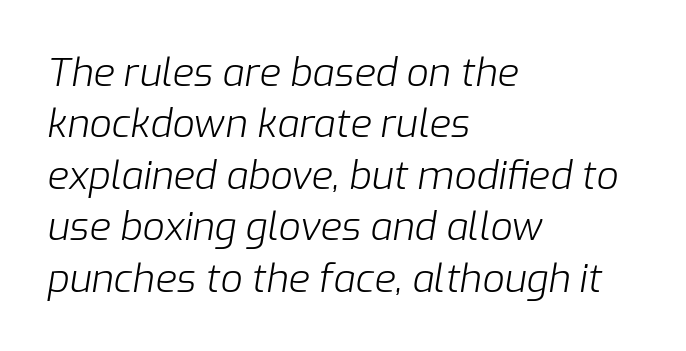
Q: Is the text bold? A: No.
Q: Is the text italic (slanted)? A: Yes, it leans right by about 9 degrees.
Q: Is the text underlined? A: No.
Q: How is the paragraph aligned? A: Left-aligned.
Q: Is the spacing between letters normal or unusually wide? A: Normal.
Q: Is the spacing between lines tight, normal or loose? A: Normal.
Q: Width (condensed, normal, or wide)? A: Normal.
Q: Stroke contrast? A: Low.
Q: x-height? A: Medium.
Q: Monospaced? A: No.
